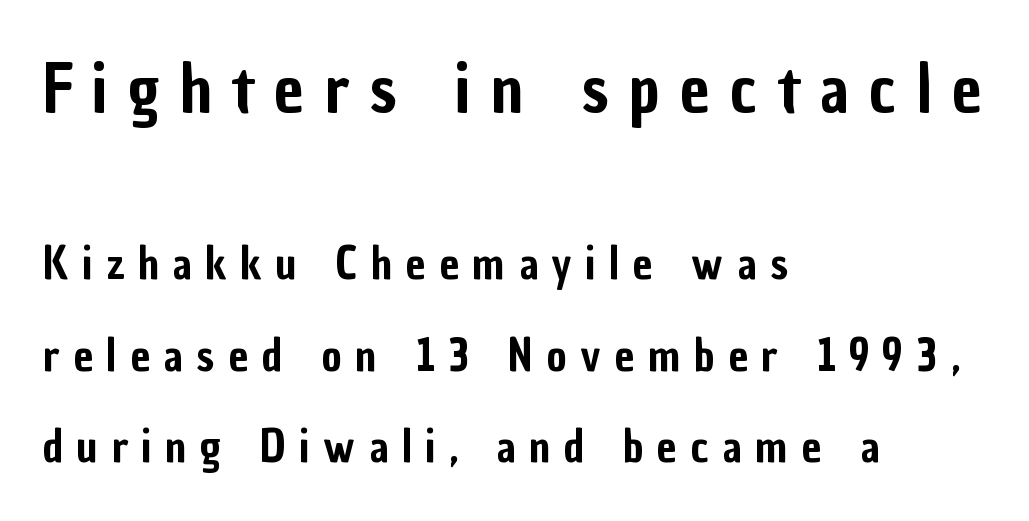
Q: Is the text italic (slanted)? A: No, it is upright.
Q: Is the typeface a serif or a sans-serif typeface? A: Sans-serif.
Q: Is the text underlined? A: No.
Q: How is the paragraph aligned? A: Left-aligned.
Q: Is the spacing between letters normal or unusually wide? A: Unusually wide.
Q: Is the spacing between lines tight, normal or loose? A: Loose.
Q: Which block of text is set in a larger size, the first (top) or the second (bottom)? A: The first (top) one.
Q: Width (condensed, normal, or wide)? A: Condensed.
Q: Stroke contrast? A: Low.
Q: x-height? A: Medium.
Q: Monospaced? A: No.
